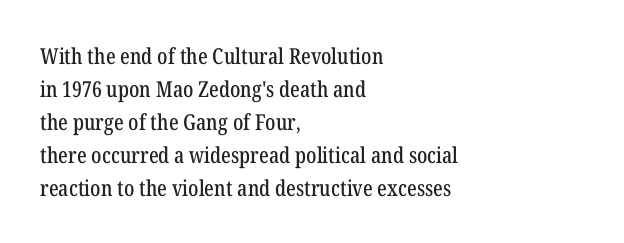
A clean baseline with only descenders dipping below it. Standard letterfit; no display-style spreading of the glyphs. Notice how descenders clear the ascenders below comfortably — that's standard leading. It's the straight-up-and-down kind of type. Does the copy run flush right? No — it runs flush left.
